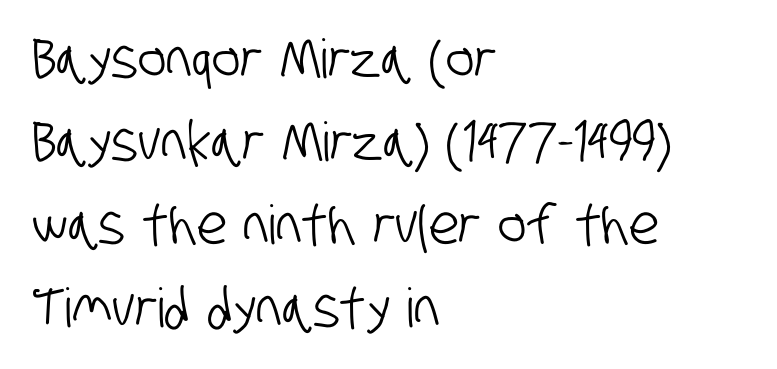
Type without underlining. Characters follow at the spacing the type designer built in. These lines are rendered in a variable-pitch font. Summary of vertical rhythm: regular, with standard interline spacing. Horizontal alignment here is leftward, the default for most running prose. Stroke terminals: plain, sans-serif.
